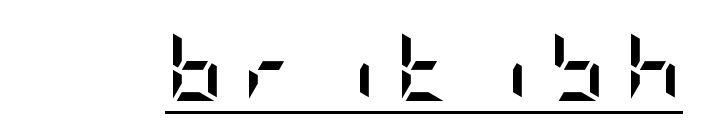
Q: Is the text bold? A: Yes.
Q: Is the text italic (slanted)? A: No, it is upright.
Q: Is the typeface a serif or a sans-serif typeface? A: Sans-serif.
Q: Is the text underlined? A: Yes.
Q: Is the spacing between letters normal or unusually wide? A: Unusually wide.
Q: Width (condensed, normal, or wide)? A: Condensed.
Q: Stroke contrast? A: Low.
Q: x-height? A: Large.
